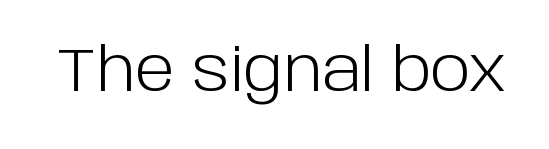
Inter-character spacing is left at the font's built-in metrics. The string is rendered with underlining switched off. If you drew a line through each stem, it would be perfectly vertical. The weight would be labelled regular, book, light, or lighter still. The passage shown is typed in a proportional face where columns would drift. Note: no serifs on the glyphs.
